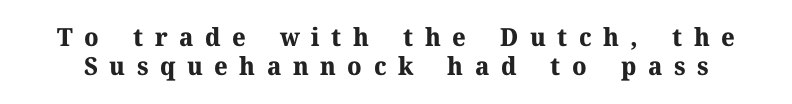
Students, note that the glyphs here are deliberately spaced far apart. Posture: straight, roman, zero tilt. A full-strength bold gives these letters their thick strokes. This rendering features lettering with no underline.
